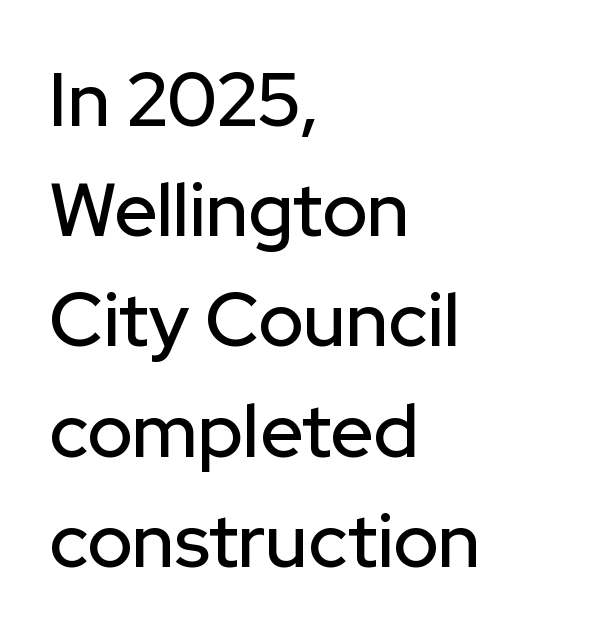
{"serif": "no", "italic": "no", "width": "normal", "stroke_contrast": "low", "x_height": "medium", "monospaced": "no", "underline": "no", "align": "left", "line_spacing": "normal", "line_spacing_ratio": 1.47, "letter_spacing": "normal", "letter_spacing_em": 0.0, "glyph_px": 75}
